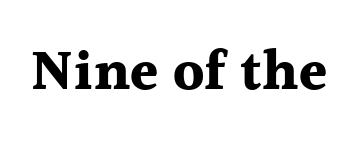
The passage shown is typed in a proportional face where columns would drift. The gaps between neighbouring characters are ordinary and unremarkable. Observe the serifs anchoring each vertical stroke in this sample. Has an underline been added? It has not. The rendering uses a bold face; every stroke is thick and dark. The letters stand straight up with perfectly vertical stems.
